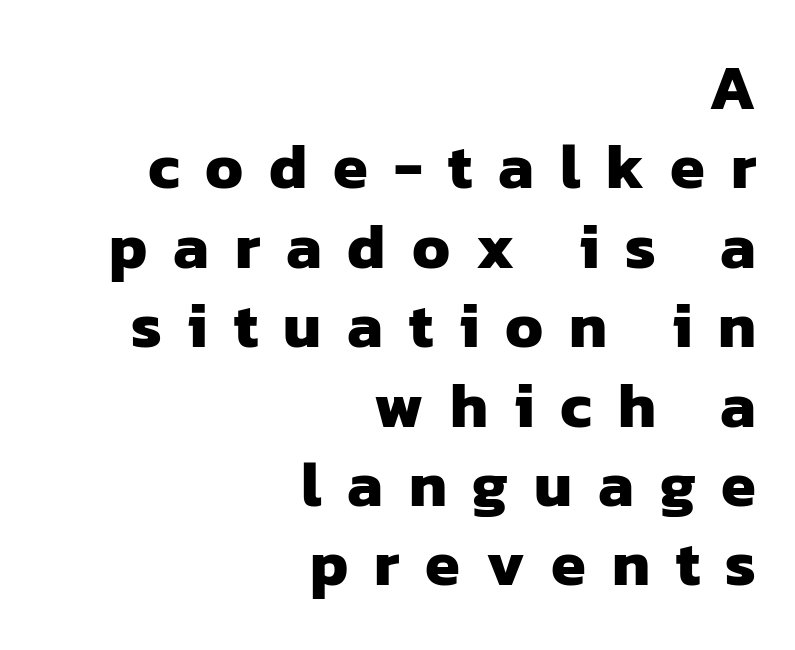
This sample uses a sans-serif face. A typesetter would call this proportional, since set widths differ per character. Plenty of ink on the page — the face is bold. The rendering uses a moderate line-height, typical for paragraphs. The letterforms stand isolated, each surrounded by extra space. Quick note: underline off.
